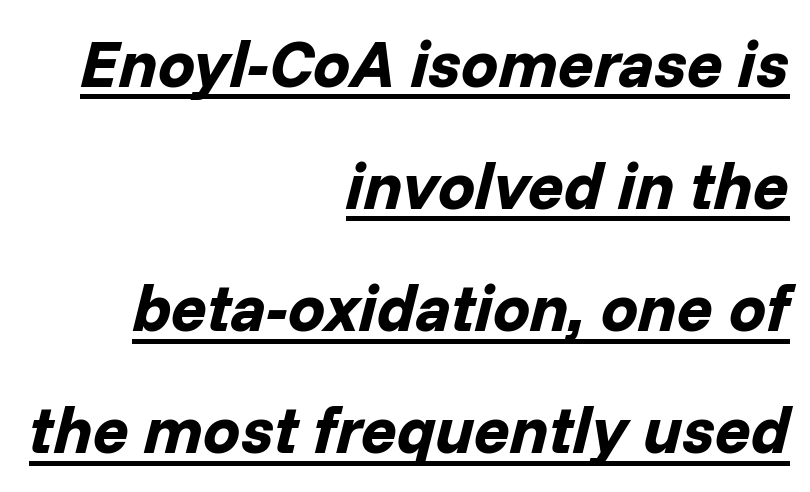
{"italic": "yes", "lean": "right", "slant_degrees": 14, "bold": "yes", "weight": "bold", "width": "normal", "stroke_contrast": "low", "x_height": "medium", "monospaced": "no", "underline": "yes", "align": "right", "line_spacing_ratio": 1.85, "letter_spacing": "normal", "letter_spacing_em": 0.0, "glyph_px": 66}
